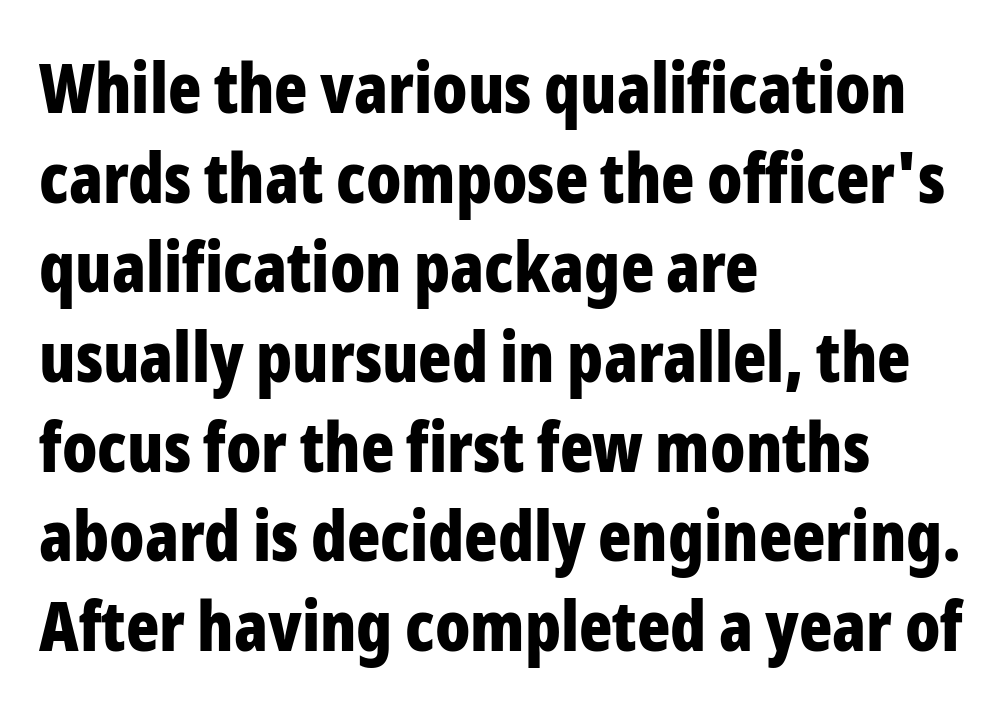
Q: Is the text bold? A: Yes.
Q: Is the text italic (slanted)? A: No, it is upright.
Q: Is the typeface a serif or a sans-serif typeface? A: Sans-serif.
Q: Is the text underlined? A: No.
Q: How is the paragraph aligned? A: Left-aligned.
Q: Is the spacing between letters normal or unusually wide? A: Normal.
Q: Is the spacing between lines tight, normal or loose? A: Normal.
Q: Width (condensed, normal, or wide)? A: Condensed.
Q: Stroke contrast? A: Low.
Q: x-height? A: Medium.
Q: Monospaced? A: No.
